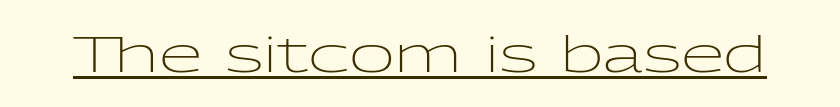
Q: Is the text bold? A: No.
Q: Is the text italic (slanted)? A: No, it is upright.
Q: Is the typeface a serif or a sans-serif typeface? A: Sans-serif.
Q: Is the text underlined? A: Yes.
Q: Is the spacing between letters normal or unusually wide? A: Normal.
Q: Width (condensed, normal, or wide)? A: Wide.
Q: Stroke contrast? A: Low.
Q: x-height? A: Medium.
Q: Monospaced? A: No.
